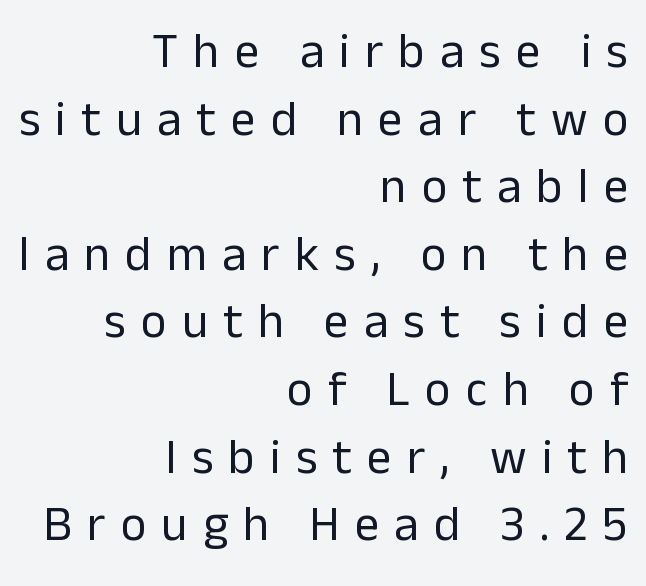
{"serif": "no", "italic": "no", "bold": "no", "weight": "regular", "width": "normal", "stroke_contrast": "low", "x_height": "medium", "monospaced": "no", "underline": "no", "align": "right", "line_spacing": "normal", "line_spacing_ratio": 1.38, "letter_spacing": "wide", "letter_spacing_em": 0.31, "glyph_px": 49}
